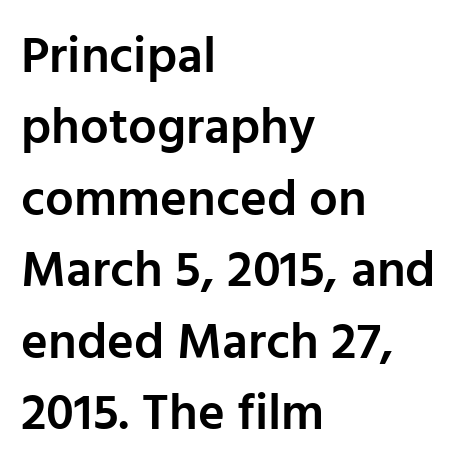
Q: Is the text bold? A: Semi-bold.
Q: Is the text italic (slanted)? A: No, it is upright.
Q: Is the typeface a serif or a sans-serif typeface? A: Sans-serif.
Q: Is the text underlined? A: No.
Q: How is the paragraph aligned? A: Left-aligned.
Q: Is the spacing between letters normal or unusually wide? A: Normal.
Q: Is the spacing between lines tight, normal or loose? A: Normal.
Q: Width (condensed, normal, or wide)? A: Normal.
Q: Stroke contrast? A: Low.
Q: x-height? A: Medium.
Q: Monospaced? A: No.
